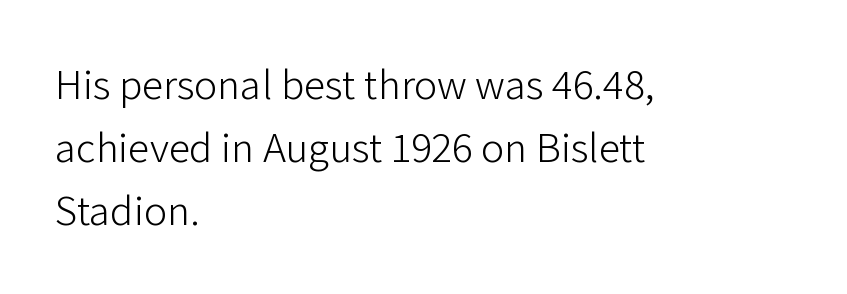
{"serif": "no", "italic": "no", "bold": "no", "weight": "light", "width": "normal", "stroke_contrast": "low", "x_height": "medium", "monospaced": "no", "underline": "no", "align": "left", "line_spacing": "normal", "line_spacing_ratio": 1.47, "letter_spacing": "normal", "letter_spacing_em": 0.0, "glyph_px": 43}
